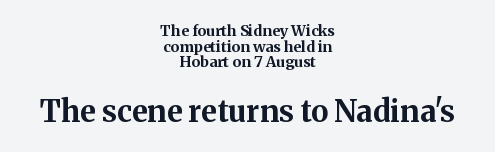
This is roman type, the default non-slanted kind. The designer dialed line spacing down below the default. Does the type have serifs? Yes, each stem ends in a small foot. Note the varied advance widths — an 'i' is clearly narrower than an 'm'.
